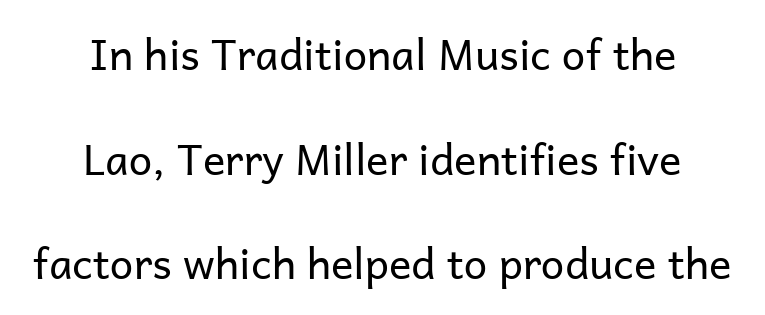
The image shows 42 px regular-weight sans-serif type, upright; set centered, loose line spacing (2.49x), normal letter spacing, not underlined; low stroke contrast and a medium x-height.
